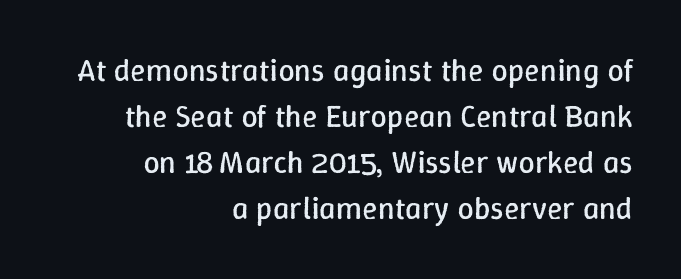
The strokes carry an ordinary text weight at most. Glance below the letters and you will spot only blank space. Note the varied advance widths — an 'i' is clearly narrower than an 'm'. The paragraph has a hard right edge and a soft left edge.
